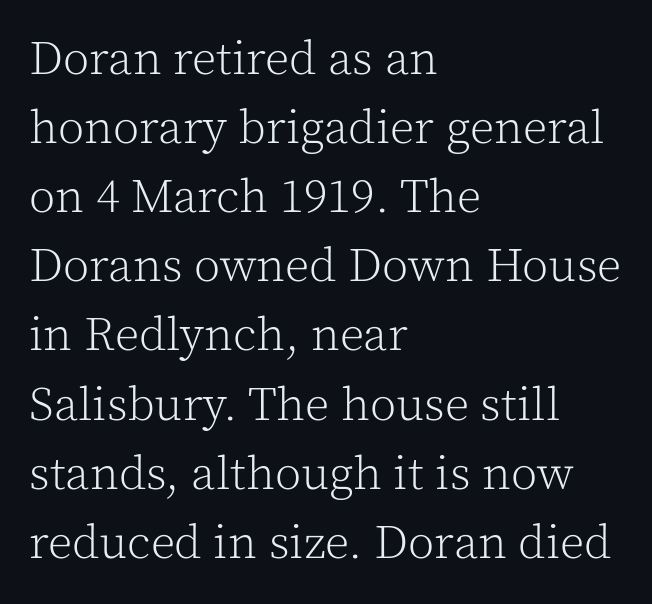
The image shows 48 px light serif type, upright; set left-aligned, normal line spacing (1.44x), normal letter spacing, not underlined; a medium x-height.
